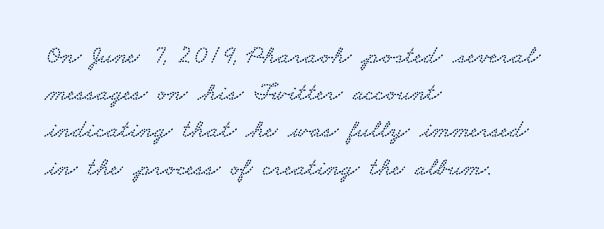
The image shows 26 px text type; set left-aligned, normal line spacing (1.43x), normal letter spacing, not underlined.
